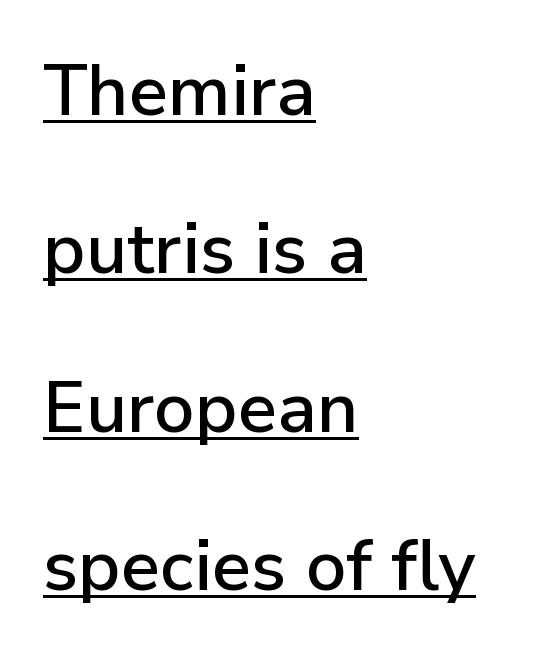
Q: Is the text italic (slanted)? A: No, it is upright.
Q: Is the typeface a serif or a sans-serif typeface? A: Sans-serif.
Q: Is the text underlined? A: Yes.
Q: How is the paragraph aligned? A: Left-aligned.
Q: Is the spacing between letters normal or unusually wide? A: Normal.
Q: Is the spacing between lines tight, normal or loose? A: Loose.
Q: Width (condensed, normal, or wide)? A: Normal.
Q: Stroke contrast? A: Low.
Q: x-height? A: Medium.
Q: Monospaced? A: No.
